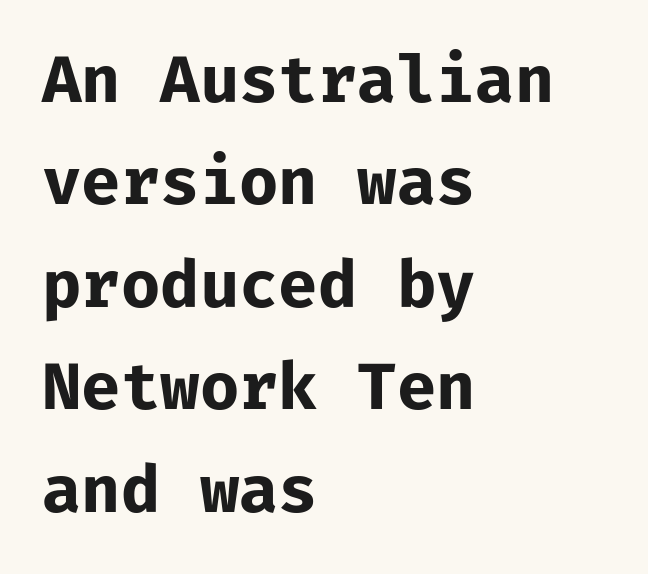
Q: Is the text bold? A: Yes.
Q: Is the text italic (slanted)? A: No, it is upright.
Q: Is the typeface a serif or a sans-serif typeface? A: Sans-serif.
Q: Is the text underlined? A: No.
Q: How is the paragraph aligned? A: Left-aligned.
Q: Is the spacing between letters normal or unusually wide? A: Normal.
Q: Is the spacing between lines tight, normal or loose? A: Normal.
Q: Width (condensed, normal, or wide)? A: Normal.
Q: Stroke contrast? A: Low.
Q: x-height? A: Medium.
Q: Monospaced? A: Yes.
